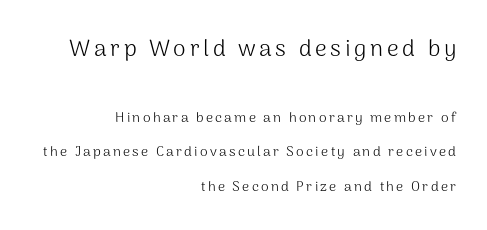
Q: Is the text bold? A: No.
Q: Is the text italic (slanted)? A: No, it is upright.
Q: Is the text underlined? A: No.
Q: How is the paragraph aligned? A: Right-aligned.
Q: Is the spacing between lines tight, normal or loose? A: Loose.
Q: Which block of text is set in a larger size, the first (top) or the second (bottom)? A: The first (top) one.
